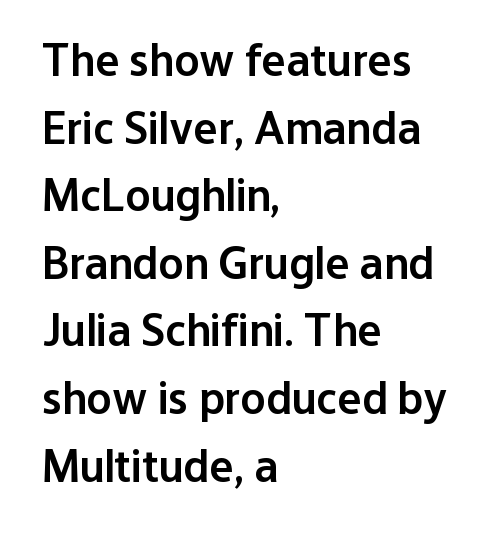
Spacing verdict: proportional, widths tailored to each character. Quick note: not italic, upright. Does the copy run flush right? No — it runs flush left. The characters display no serif detailing; their extremities are plain. Letters rest on an invisible, unmarked baseline. Firm but not heavy-handed strokes: this text is semibold.
